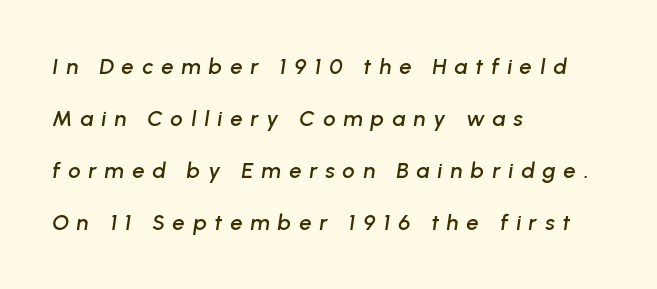
The image shows 22 px text type, italic (leaning right); set left-aligned, loose line spacing (2.36x), unusually wide letter spacing (+0.36 em), not underlined.
